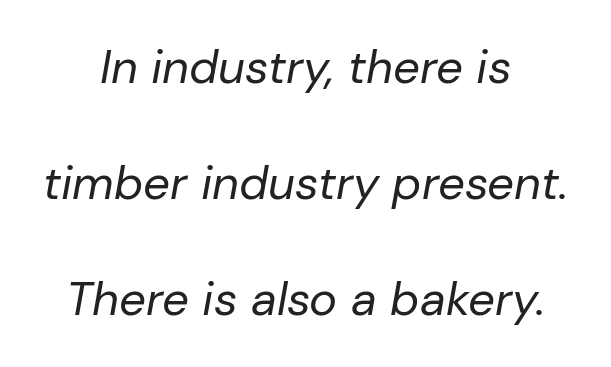
Q: Is the text bold? A: No.
Q: Is the text italic (slanted)? A: Yes, it leans right by about 10 degrees.
Q: Is the text underlined? A: No.
Q: How is the paragraph aligned? A: Centered.
Q: Is the spacing between letters normal or unusually wide? A: Normal.
Q: Is the spacing between lines tight, normal or loose? A: Loose.
Q: Width (condensed, normal, or wide)? A: Normal.
Q: Stroke contrast? A: Low.
Q: x-height? A: Medium.
Q: Monospaced? A: No.
